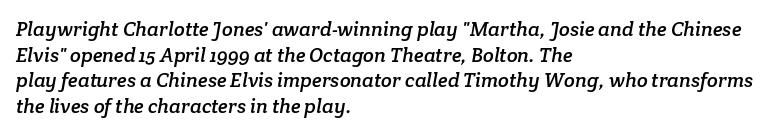
The image shows 20 px text type; set left-aligned, normal line spacing (1.28x), normal letter spacing, not underlined.
